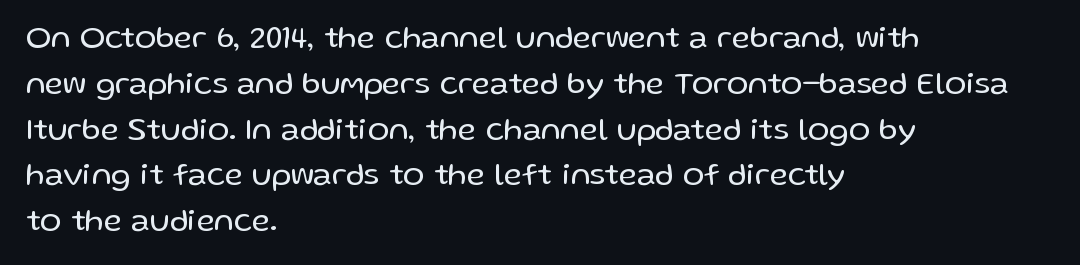
Nothing sits at the stroke ends, so this counts as sans-serif. These lines were composed using upright roman letters. This sample keeps an unexceptional amount of space between lines. The horizontal fit of the characters is conventional and even. Is this a fixed-width face? No — the glyphs have proportional, varying widths.
